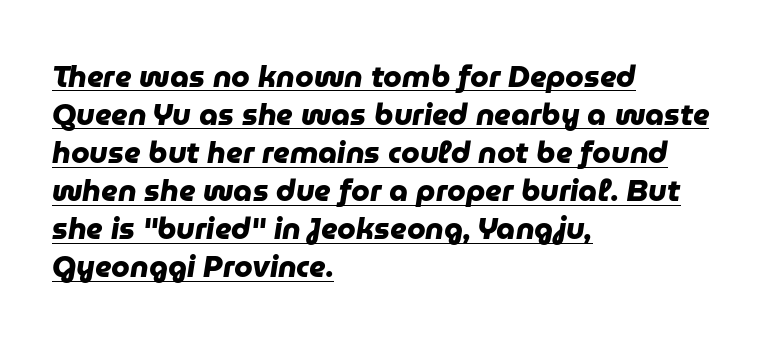
Look at the stroke-to-counter ratio: heavy, a bold. The face used here appears with an underline applied. Horizontal alignment here is leftward, the default for most running prose. This sample has the flowing, uneven cadence of proportional lettering. Are there feet on the stems? There aren't — it's a sans.
